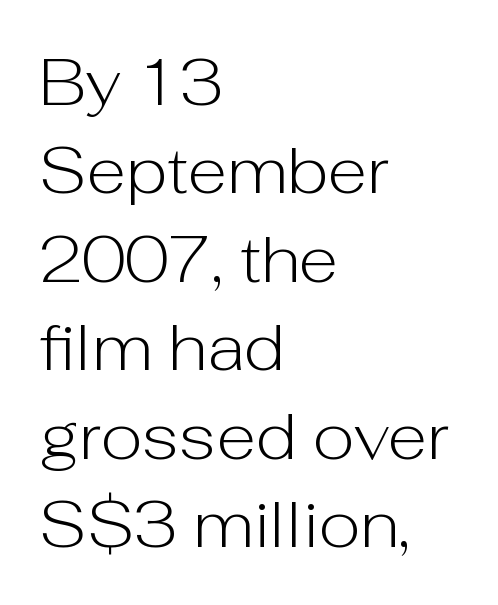
How would I describe the line gaps? Plain and ordinary. A typesetter would call this proportional, since set widths differ per character. Anything drawn beneath the words? Only blank space. There is no visible air inserted between adjacent glyphs. A typesetter would label this face a sans.
